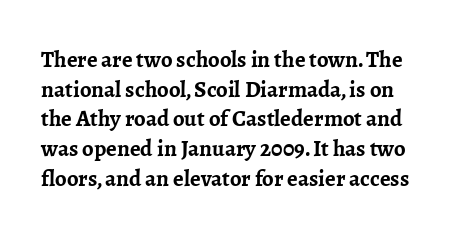
The image shows 23 px bold type, upright; set normal line spacing (1.29x), normal letter spacing, not underlined.
